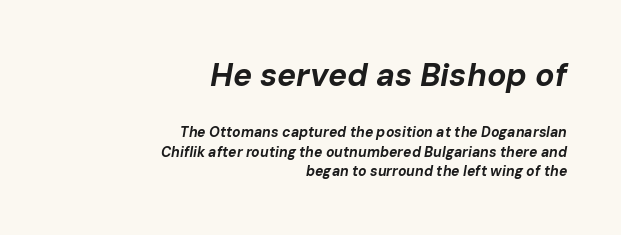
I'd describe the lettering as bold — thick and assertive. The ragged edge is on the left, which tells us the setting is flush right. Here the glyphs are tracked normally, forming tight word shapes. The words here are not underlined.
